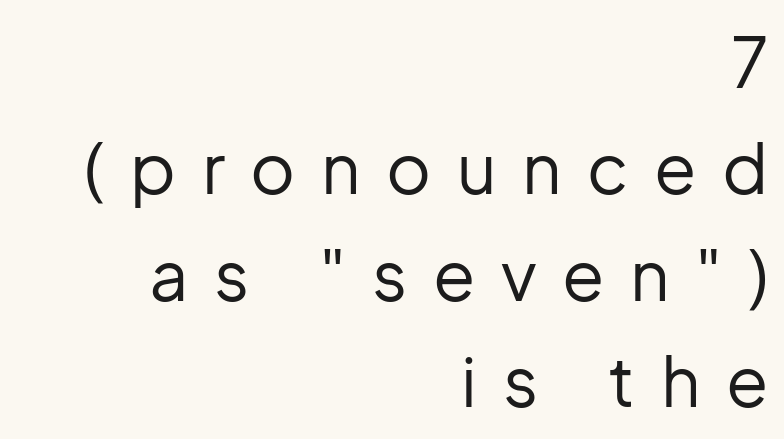
Q: Is the text bold? A: No.
Q: Is the text italic (slanted)? A: No, it is upright.
Q: Is the typeface a serif or a sans-serif typeface? A: Sans-serif.
Q: Is the text underlined? A: No.
Q: How is the paragraph aligned? A: Right-aligned.
Q: Is the spacing between letters normal or unusually wide? A: Unusually wide.
Q: Is the spacing between lines tight, normal or loose? A: Normal.
Q: Width (condensed, normal, or wide)? A: Normal.
Q: Stroke contrast? A: Low.
Q: x-height? A: Medium.
Q: Monospaced? A: No.
